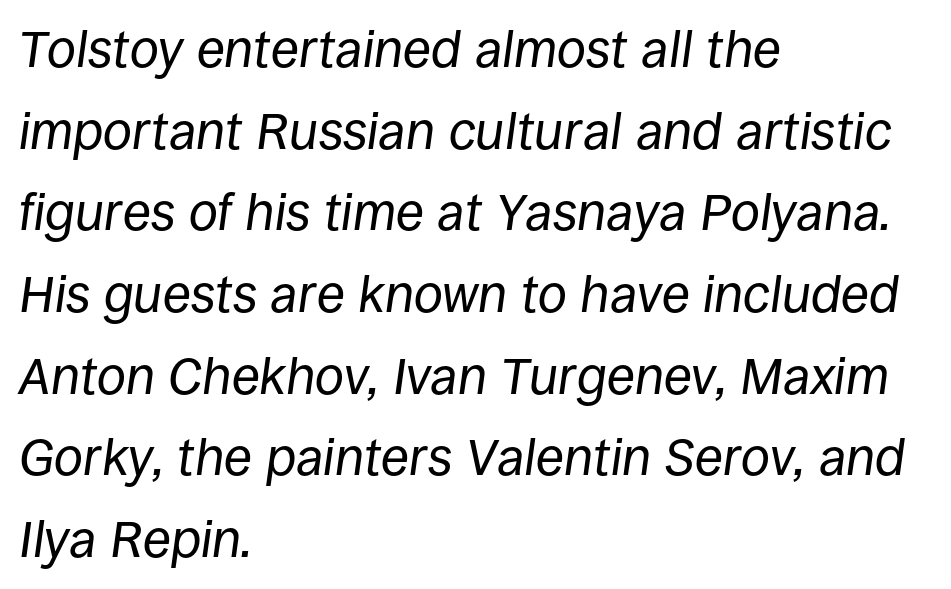
Q: Is the text bold? A: No.
Q: Is the text italic (slanted)? A: Yes, it leans right by about 8 degrees.
Q: Is the text underlined? A: No.
Q: How is the paragraph aligned? A: Left-aligned.
Q: Is the spacing between letters normal or unusually wide? A: Normal.
Q: Is the spacing between lines tight, normal or loose? A: Normal.
Q: Width (condensed, normal, or wide)? A: Normal.
Q: Stroke contrast? A: Low.
Q: x-height? A: Large.
Q: Monospaced? A: No.
